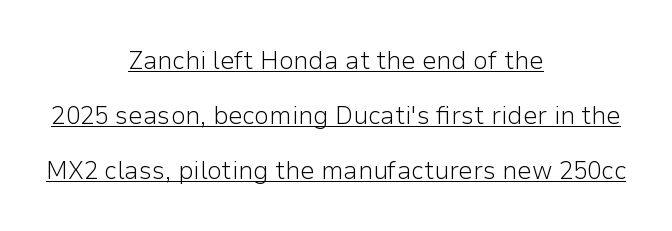
{"italic": "no", "bold": "no", "underline": "yes", "align": "center", "line_spacing": "loose", "line_spacing_ratio": 2.11, "letter_spacing": "normal", "letter_spacing_em": 0.0, "glyph_px": 26}
